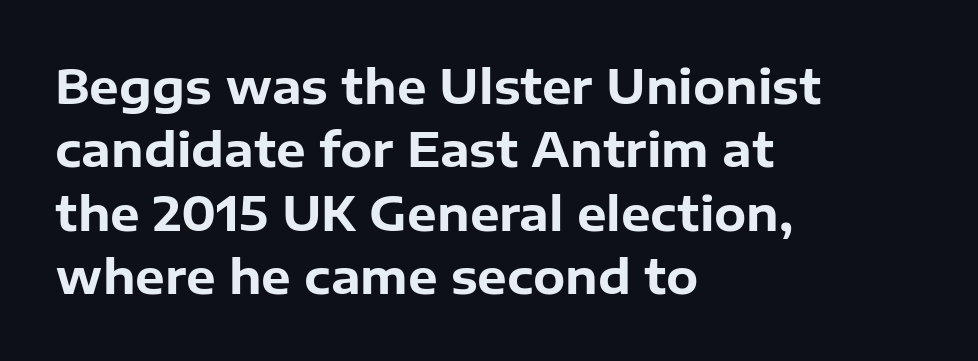
{"serif": "no", "italic": "no", "bold": "yes", "weight": "bold", "width": "normal", "stroke_contrast": "low", "x_height": "medium", "monospaced": "no", "underline": "no", "align": "left", "line_spacing": "normal", "line_spacing_ratio": 1.35, "letter_spacing": "normal", "letter_spacing_em": 0.0, "glyph_px": 47}
